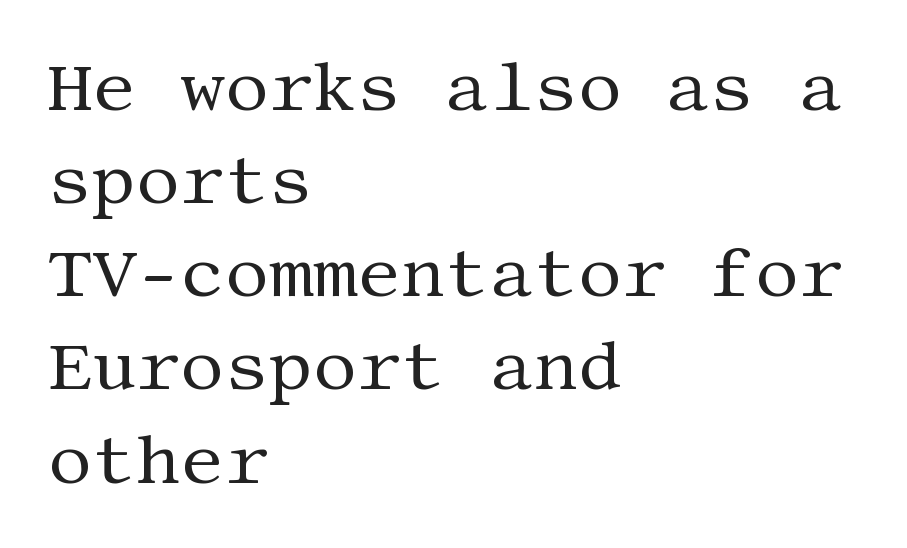
{"serif": "yes", "italic": "no", "bold": "no", "weight": "regular", "width": "normal", "stroke_contrast": "medium", "x_height": "large", "underline": "no", "align": "left", "line_spacing": "normal", "line_spacing_ratio": 1.35, "letter_spacing": "normal", "letter_spacing_em": 0.0, "glyph_px": 69}
